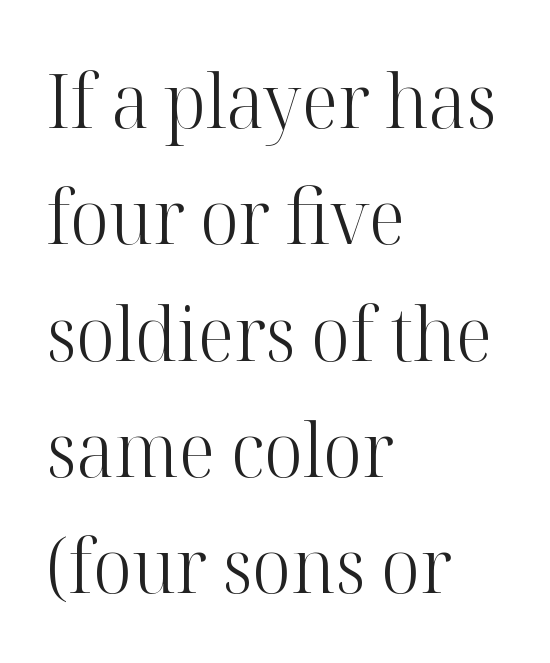
The image shows 76 px light serif type, upright; set left-aligned, normal line spacing (1.53x), normal letter spacing, not underlined; high stroke contrast and a medium x-height.
